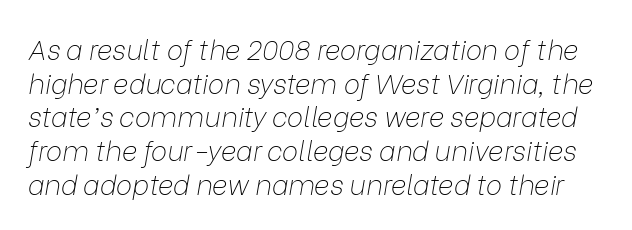
{"italic": "yes", "lean": "right", "slant_degrees": 9, "bold": "no", "underline": "no", "line_spacing": "normal", "line_spacing_ratio": 1.25, "letter_spacing": "normal", "letter_spacing_em": 0.0, "glyph_px": 27}
